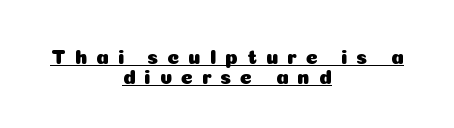
Q: Is the text italic (slanted)? A: No, it is upright.
Q: Is the text underlined? A: Yes.
Q: How is the paragraph aligned? A: Centered.
Q: Is the spacing between letters normal or unusually wide? A: Unusually wide.
Q: Is the spacing between lines tight, normal or loose? A: Tight.
